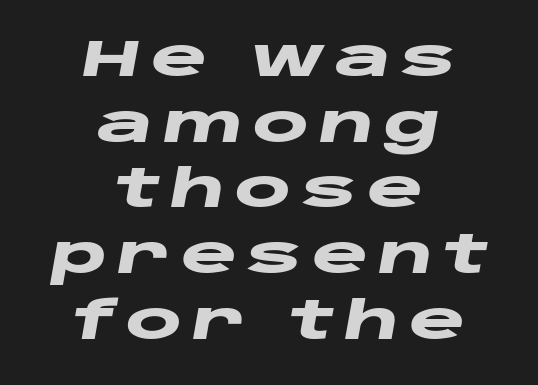
Q: Is the text bold? A: Yes.
Q: Is the text italic (slanted)? A: Yes, it leans right by about 10 degrees.
Q: Is the text underlined? A: No.
Q: How is the paragraph aligned? A: Centered.
Q: Width (condensed, normal, or wide)? A: Wide.
Q: Stroke contrast? A: Low.
Q: x-height? A: Large.
Q: Monospaced? A: No.
